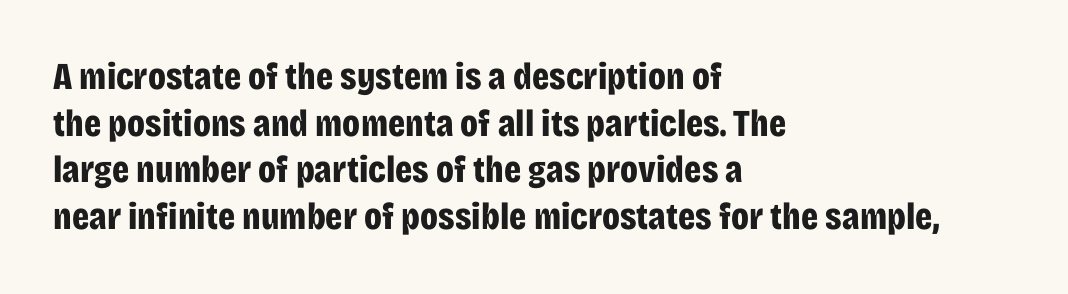
{"serif": "no", "italic": "no", "bold": "yes", "weight": "bold", "width": "condensed", "stroke_contrast": "low", "x_height": "large", "monospaced": "no", "underline": "no", "align": "left", "line_spacing_ratio": 1.23, "letter_spacing": "normal", "letter_spacing_em": 0.0, "glyph_px": 38}
